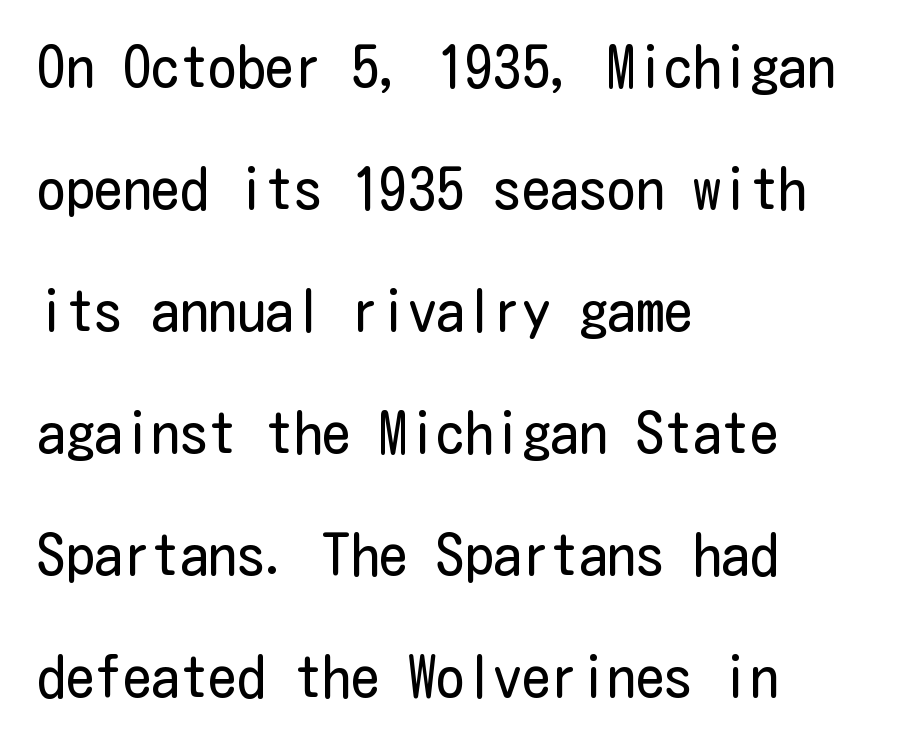
A sans-serif font was chosen for this passage. Anything drawn beneath the words? Only blank space. Typeset ragged right — the left edge is the straight one. The lettering stays uniformly vertical, giving the passage a roman look. Weight class: somewhere from thin through regular. This rendering leaves character spacing at its baseline value.
